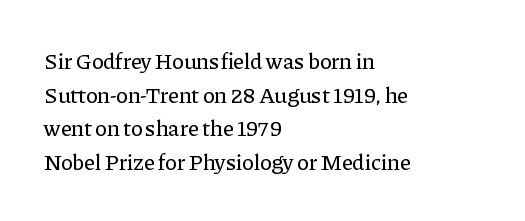
Q: Is the text italic (slanted)? A: No, it is upright.
Q: Is the text underlined? A: No.
Q: How is the paragraph aligned? A: Left-aligned.
Q: Is the spacing between letters normal or unusually wide? A: Normal.
Q: Is the spacing between lines tight, normal or loose? A: Normal.
